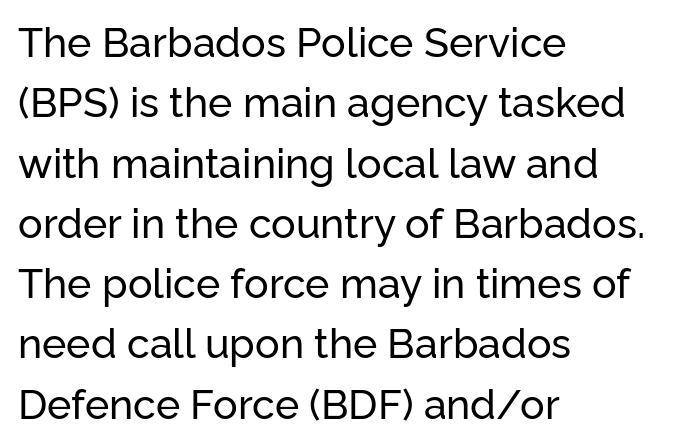
Q: Is the text italic (slanted)? A: No, it is upright.
Q: Is the typeface a serif or a sans-serif typeface? A: Sans-serif.
Q: Is the text underlined? A: No.
Q: How is the paragraph aligned? A: Left-aligned.
Q: Is the spacing between letters normal or unusually wide? A: Normal.
Q: Is the spacing between lines tight, normal or loose? A: Normal.
Q: Width (condensed, normal, or wide)? A: Normal.
Q: Stroke contrast? A: Low.
Q: x-height? A: Medium.
Q: Monospaced? A: No.
